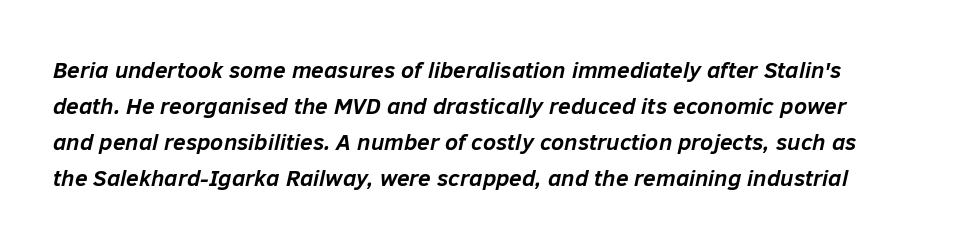
Summary of weight: heavy, a full bold. The rendering uses a moderate line-height, typical for paragraphs. The letters are slanted; this is an italic face. Default kerning and tracking; the words read as compact shapes. A bare baseline throughout the passage.
